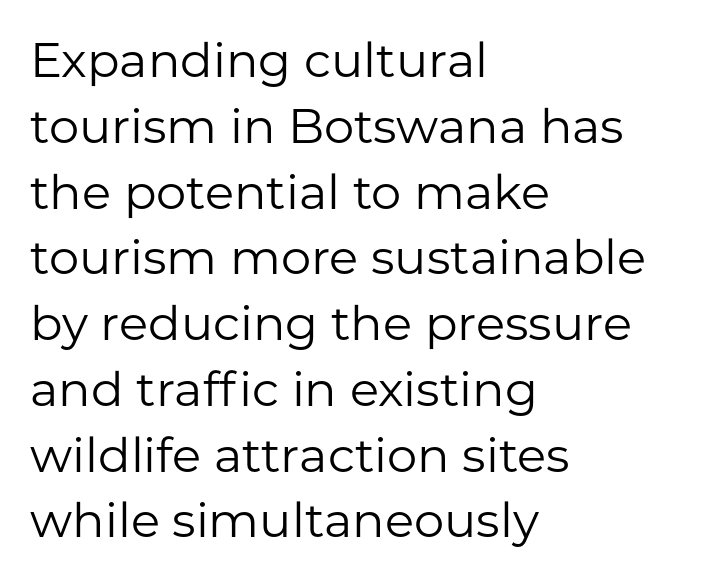
Q: Is the text bold? A: No.
Q: Is the text italic (slanted)? A: No, it is upright.
Q: Is the typeface a serif or a sans-serif typeface? A: Sans-serif.
Q: Is the text underlined? A: No.
Q: How is the paragraph aligned? A: Left-aligned.
Q: Is the spacing between letters normal or unusually wide? A: Normal.
Q: Is the spacing between lines tight, normal or loose? A: Normal.
Q: Width (condensed, normal, or wide)? A: Normal.
Q: Stroke contrast? A: Low.
Q: x-height? A: Medium.
Q: Monospaced? A: No.
